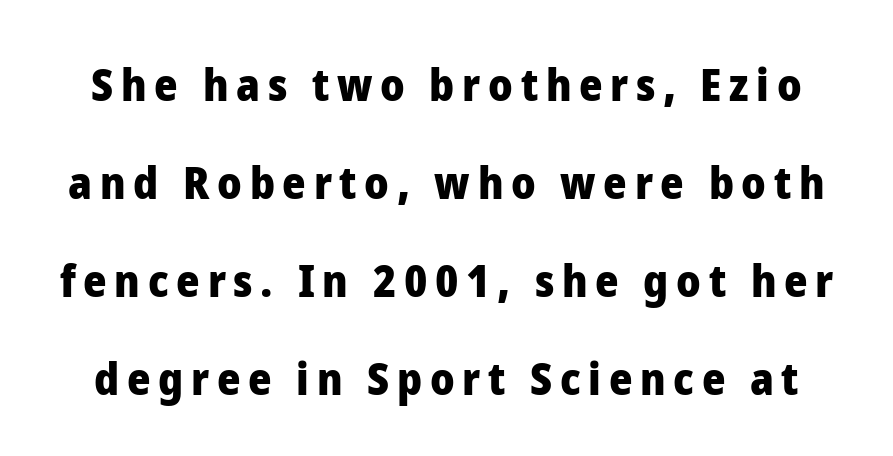
The image shows 45 px heavy sans-serif type, upright; set loose line spacing (2.18x), not underlined; low stroke contrast and a medium x-height.
